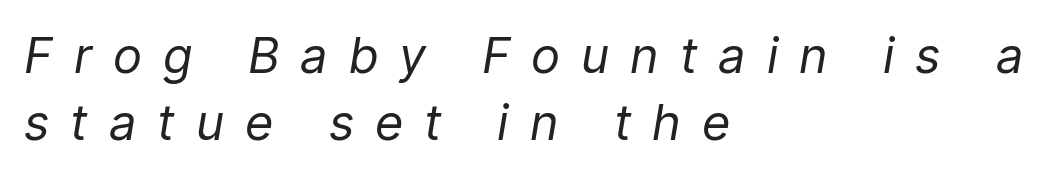
{"italic": "yes", "lean": "right", "slant_degrees": 9, "bold": "no", "weight": "regular", "width": "condensed", "stroke_contrast": "low", "x_height": "medium", "monospaced": "no", "underline": "no", "align": "left", "line_spacing": "normal", "line_spacing_ratio": 1.37, "letter_spacing": "wide", "letter_spacing_em": 0.47, "glyph_px": 49}
